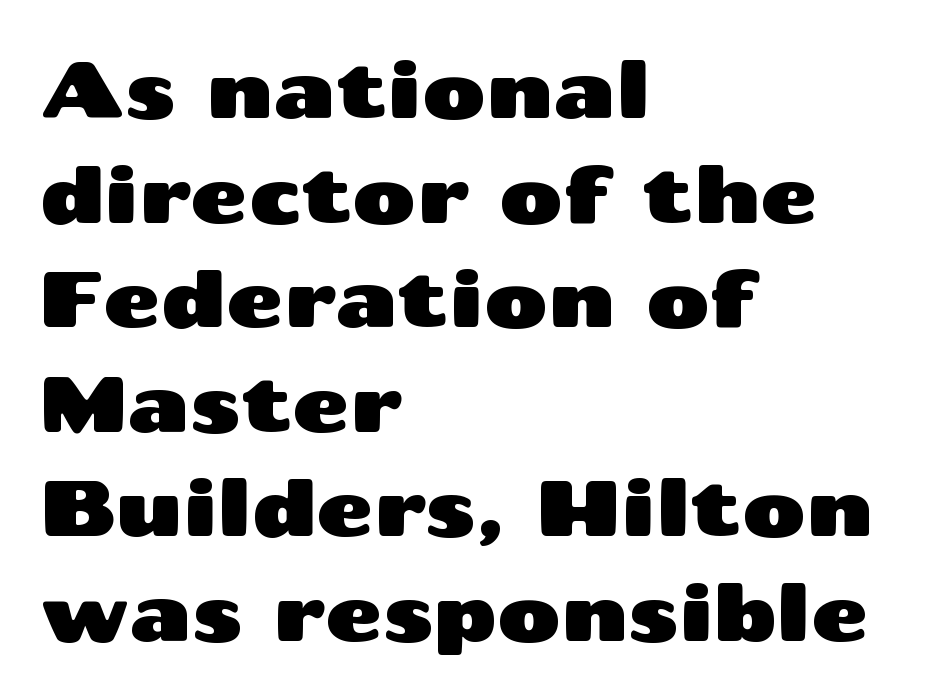
{"serif": "no", "italic": "no", "width": "wide", "stroke_contrast": "medium", "x_height": "medium", "monospaced": "no", "underline": "no", "align": "left", "line_spacing": "normal", "line_spacing_ratio": 1.34, "letter_spacing": "normal", "letter_spacing_em": 0.0, "glyph_px": 78}
